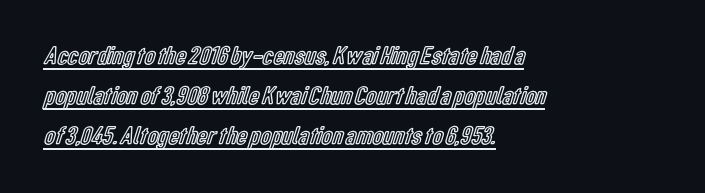
Like a heading marked for emphasis, these lines bear an underscore. The rendering uses a moderate line-height, typical for paragraphs. Honestly, the letter spacing is just normal — you wouldn't notice it. Reading down the block, your eye returns to a fixed left position each line.
